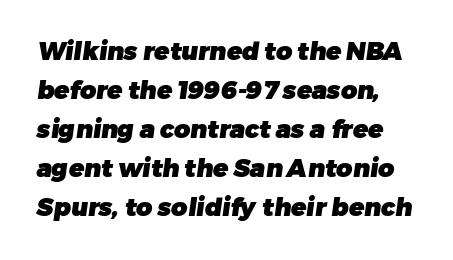
The image shows 25 px bold type; set left-aligned, normal line spacing (1.56x), normal letter spacing, not underlined.
